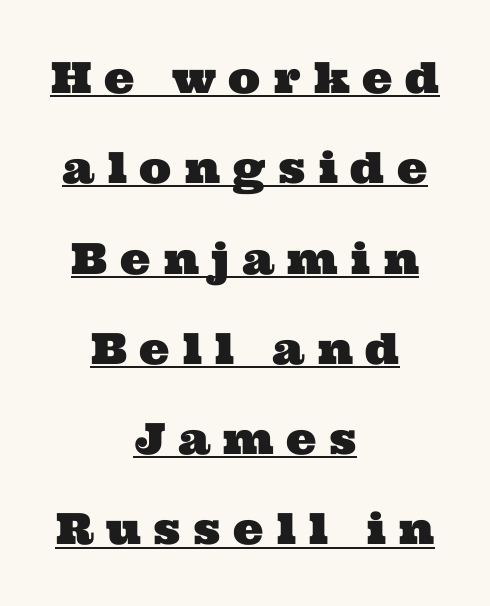
{"serif": "yes", "width": "wide", "stroke_contrast": "medium", "x_height": "medium", "monospaced": "no", "underline": "yes", "align": "center", "line_spacing": "loose", "line_spacing_ratio": 2.1, "letter_spacing": "wide", "letter_spacing_em": 0.29, "glyph_px": 43}
